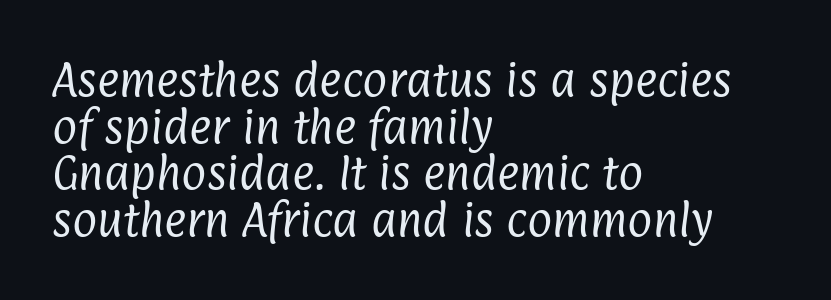
Is the type heavy? It reads as light-to-regular instead. Tracking here is standard; glyphs follow each other at the usual distance. The face used here is proportionally spaced, like ordinary book or web type. The text block is weighted toward the left margin, trailing off unevenly rightward. Check where the strokes stop: nothing finishes them off — pure sans.
